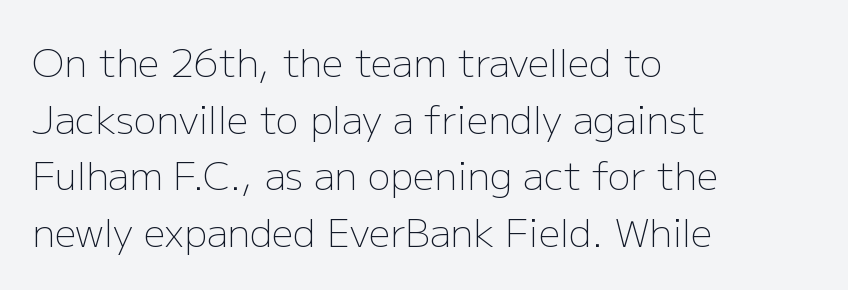
{"serif": "no", "italic": "no", "bold": "no", "weight": "light", "width": "normal", "stroke_contrast": "low", "x_height": "medium", "monospaced": "no", "underline": "no", "align": "left", "line_spacing": "normal", "line_spacing_ratio": 1.49, "letter_spacing": "normal", "letter_spacing_em": 0.0, "glyph_px": 38}
